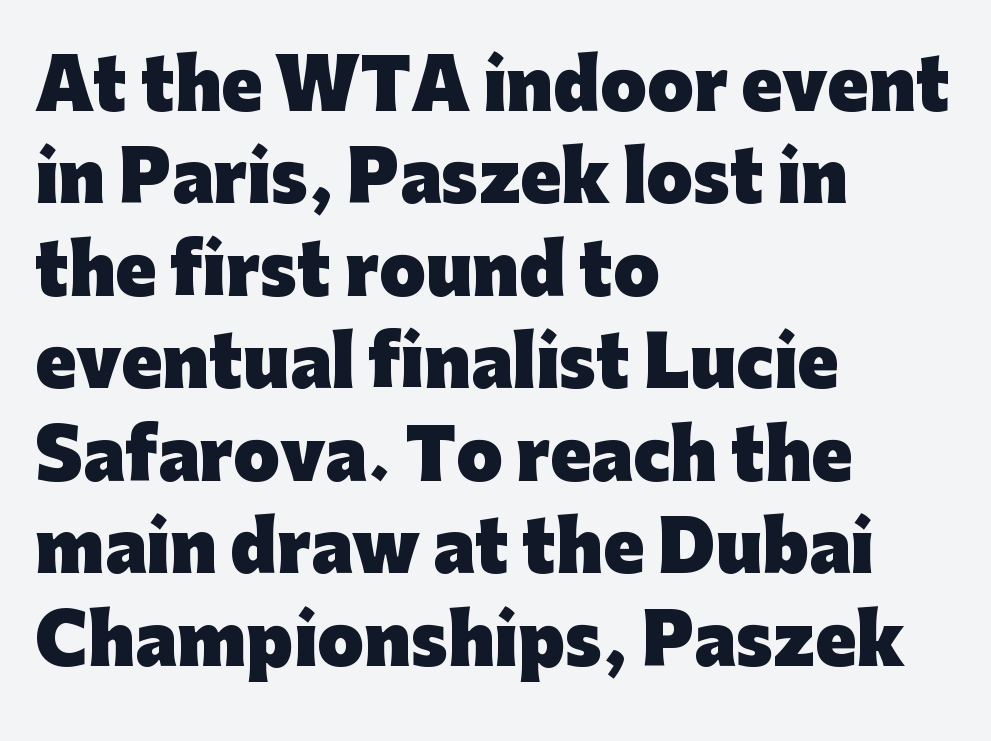
Q: Is the text bold? A: Yes.
Q: Is the text italic (slanted)? A: No, it is upright.
Q: Is the typeface a serif or a sans-serif typeface? A: Sans-serif.
Q: Is the text underlined? A: No.
Q: How is the paragraph aligned? A: Left-aligned.
Q: Is the spacing between letters normal or unusually wide? A: Normal.
Q: Is the spacing between lines tight, normal or loose? A: Normal.
Q: Width (condensed, normal, or wide)? A: Normal.
Q: Stroke contrast? A: Low.
Q: x-height? A: Medium.
Q: Monospaced? A: No.
